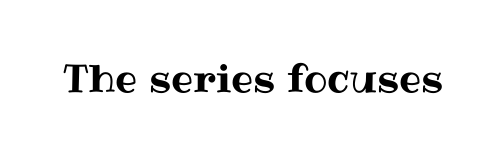
{"italic": "no", "width": "normal", "stroke_contrast": "medium", "x_height": "medium", "monospaced": "no", "underline": "no", "letter_spacing": "normal", "letter_spacing_em": 0.0, "glyph_px": 39}
